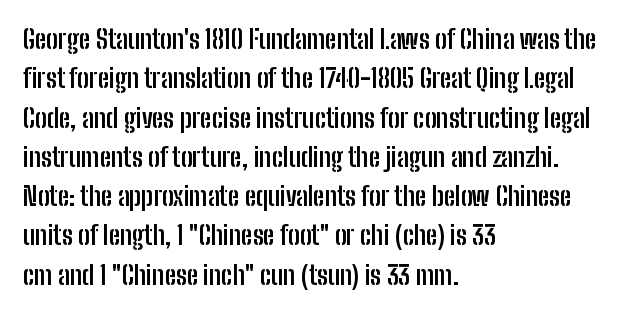
The image shows 26 px bold type, upright; set left-aligned, normal line spacing (1.51x), normal letter spacing, not underlined.
